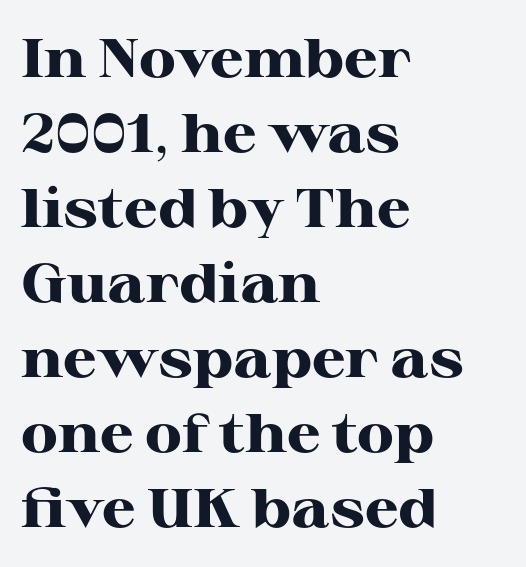
{"serif": "yes", "italic": "no", "bold": "yes", "weight": "heavy", "width": "wide", "stroke_contrast": "high", "x_height": "medium", "monospaced": "no", "underline": "no", "align": "left", "line_spacing": "normal", "line_spacing_ratio": 1.39, "letter_spacing": "normal", "letter_spacing_em": 0.0, "glyph_px": 54}
